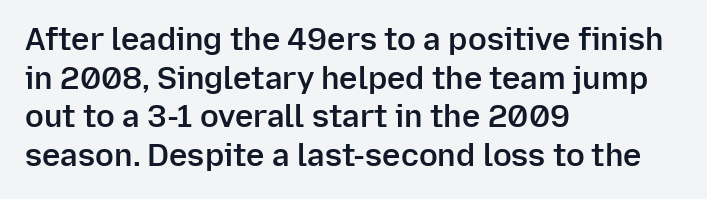
Q: Is the text bold? A: Semi-bold.
Q: Is the text italic (slanted)? A: No, it is upright.
Q: Is the typeface a serif or a sans-serif typeface? A: Sans-serif.
Q: Is the text underlined? A: No.
Q: How is the paragraph aligned? A: Left-aligned.
Q: Is the spacing between letters normal or unusually wide? A: Normal.
Q: Is the spacing between lines tight, normal or loose? A: Normal.
Q: Width (condensed, normal, or wide)? A: Normal.
Q: Stroke contrast? A: Low.
Q: x-height? A: Medium.
Q: Monospaced? A: No.
